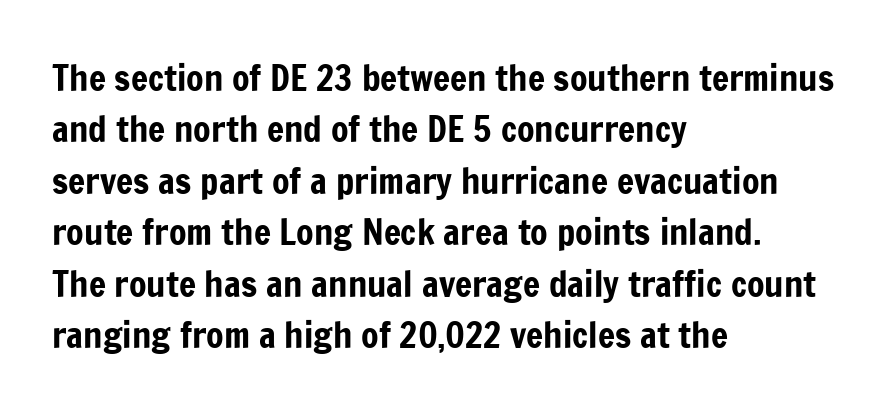
The image shows 36 px condensed sans-serif type, upright; set left-aligned, normal line spacing (1.43x), normal letter spacing, not underlined; low stroke contrast and a medium x-height.
